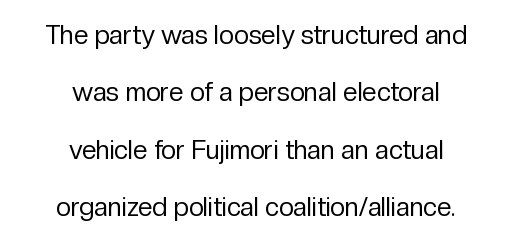
The image shows 26 px text type, upright; set centered, loose line spacing (2.21x), normal letter spacing, not underlined.
